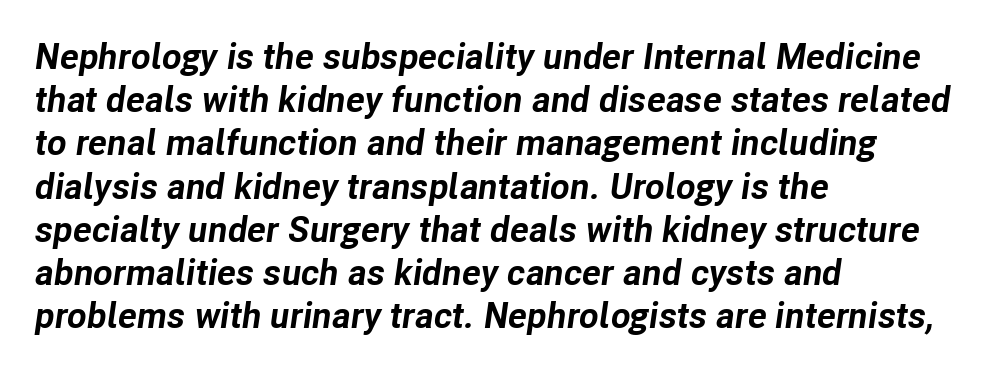
Each line starts at the same left margin while the right side varies. Rule under the text: the space is simply empty. Here the designer chose a conventional face with non-uniform glyph widths. These lines carry a lot of weight — the face is fully bold. The tracking reads as untouched default to a designer's eye. Designer's note — italics engaged.
